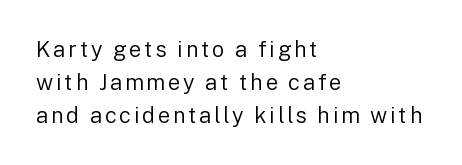
The image shows 22 px text type, upright; set left-aligned, normal line spacing (1.51x), not underlined.
